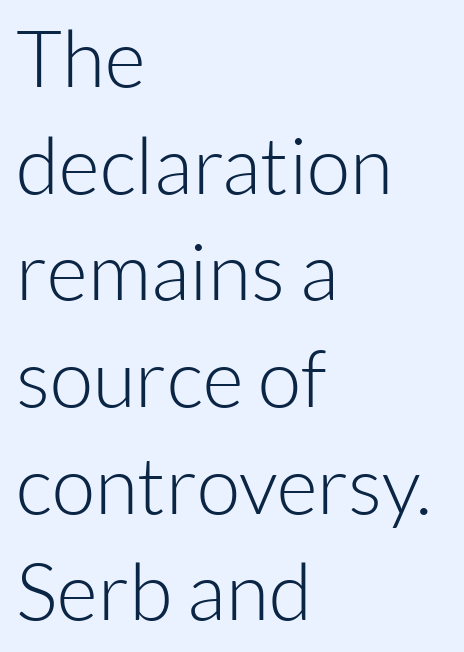
The image shows 79 px light sans-serif type, upright; set left-aligned, normal line spacing (1.35x), normal letter spacing, not underlined; low stroke contrast and a medium x-height.
